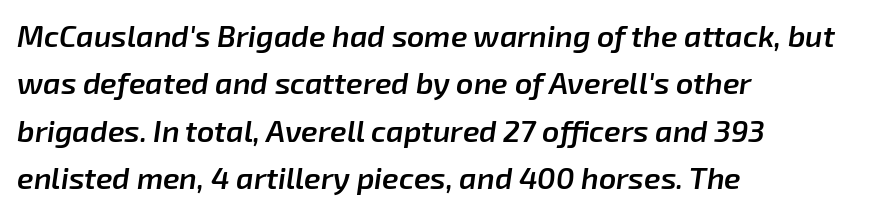
Q: Is the text bold? A: Semi-bold.
Q: Is the text italic (slanted)? A: Yes, it leans right by about 8 degrees.
Q: Is the text underlined? A: No.
Q: How is the paragraph aligned? A: Left-aligned.
Q: Is the spacing between letters normal or unusually wide? A: Normal.
Q: Is the spacing between lines tight, normal or loose? A: Normal.
Q: Width (condensed, normal, or wide)? A: Normal.
Q: Stroke contrast? A: Low.
Q: x-height? A: Medium.
Q: Monospaced? A: No.
